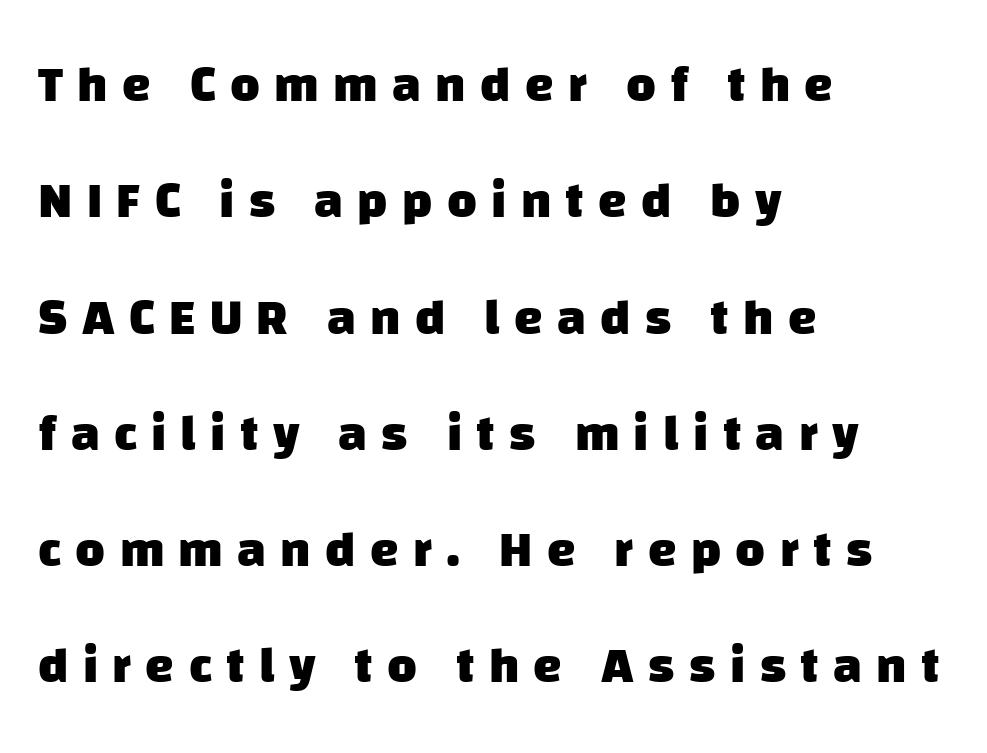
Students, observe: this is what heavily led, spacious text looks like. Weight: bold. Regarding serifs, this sample does without them. This sample is left-justified, so line endings fall wherever the words run out. Loose tracking; the words dissolve into strings of separated letters.
